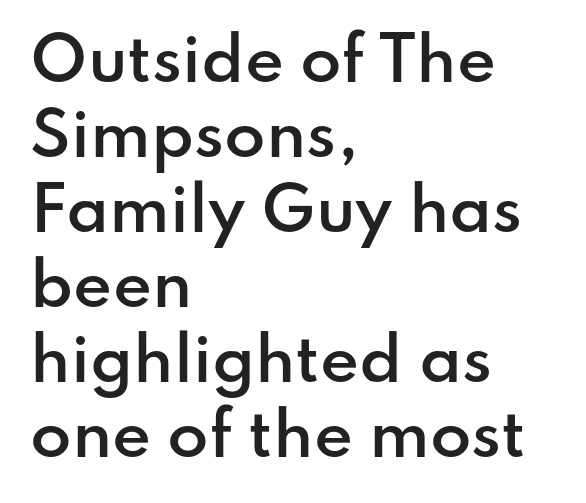
The image shows 60 px semibold sans-serif type, upright; set left-aligned, normal line spacing (1.25x), normal letter spacing, not underlined; low stroke contrast and a small x-height.
